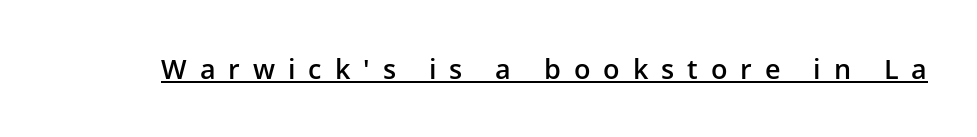
Q: Is the text bold? A: Semi-bold.
Q: Is the text italic (slanted)? A: No, it is upright.
Q: Is the text underlined? A: Yes.
Q: Is the spacing between letters normal or unusually wide? A: Unusually wide.
